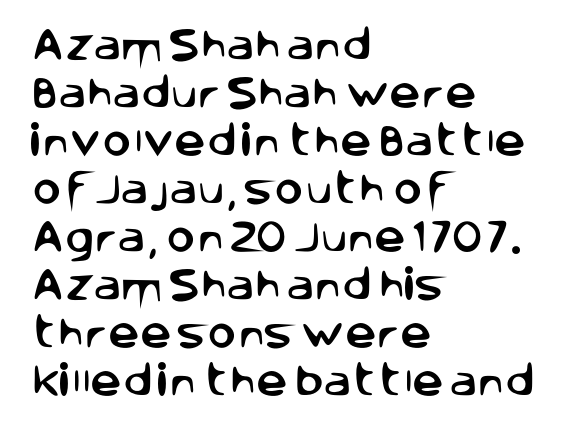
The image shows 35 px sans-serif type, upright; set left-aligned, normal line spacing (1.37x), normal letter spacing, not underlined; low stroke contrast and a large x-height.
